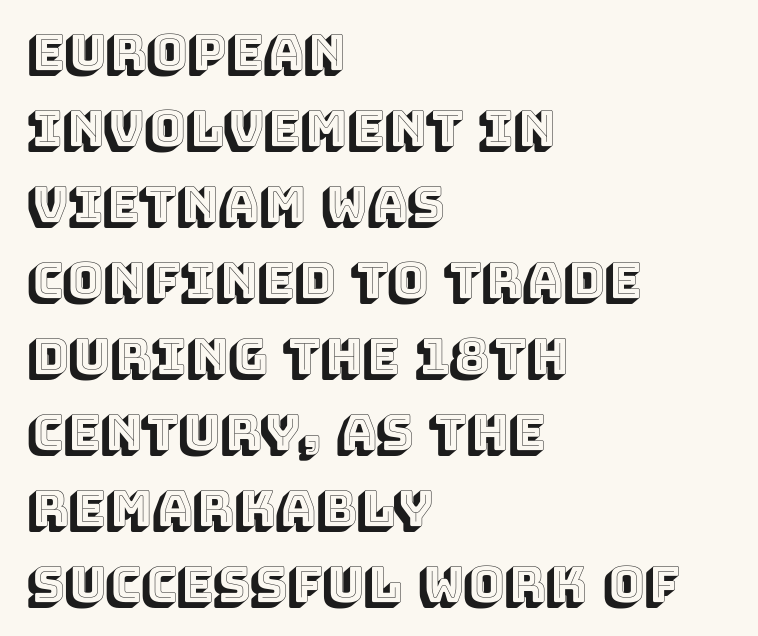
{"italic": "no", "width": "normal", "x_height": "large", "monospaced": "no", "underline": "no", "align": "left", "line_spacing": "normal", "line_spacing_ratio": 1.55, "letter_spacing": "normal", "letter_spacing_em": 0.0, "glyph_px": 49}
